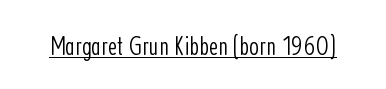
{"serif": "no", "italic": "no", "bold": "no", "weight": "light", "width": "condensed", "stroke_contrast": "low", "x_height": "medium", "monospaced": "no", "underline": "yes", "letter_spacing": "normal", "letter_spacing_em": 0.0, "glyph_px": 28}
